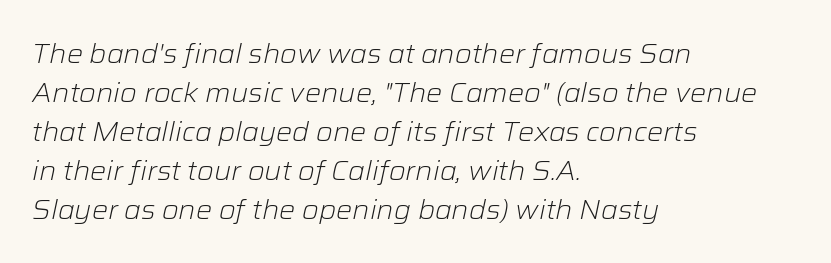
{"italic": "yes", "lean": "right", "slant_degrees": 12, "bold": "no", "underline": "no", "align": "left", "line_spacing": "normal", "line_spacing_ratio": 1.44, "letter_spacing": "normal", "letter_spacing_em": 0.0, "glyph_px": 27}
